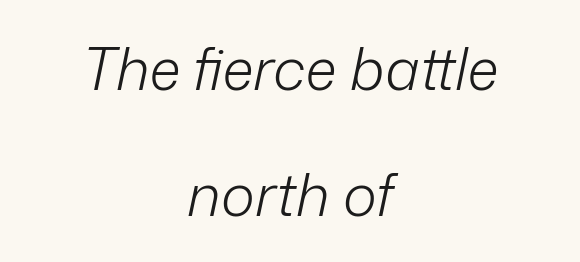
The image shows 58 px light type, italic (leaning right); set centered, loose line spacing (2.18x), normal letter spacing, not underlined; low stroke contrast and a medium x-height.
